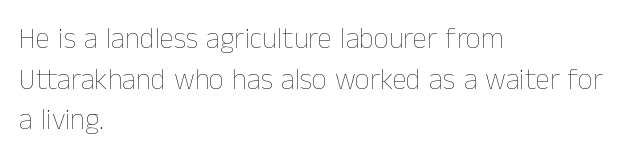
The image shows 29 px thin type, upright; set left-aligned, normal line spacing (1.4x), normal letter spacing, not underlined; low stroke contrast and a medium x-height.
